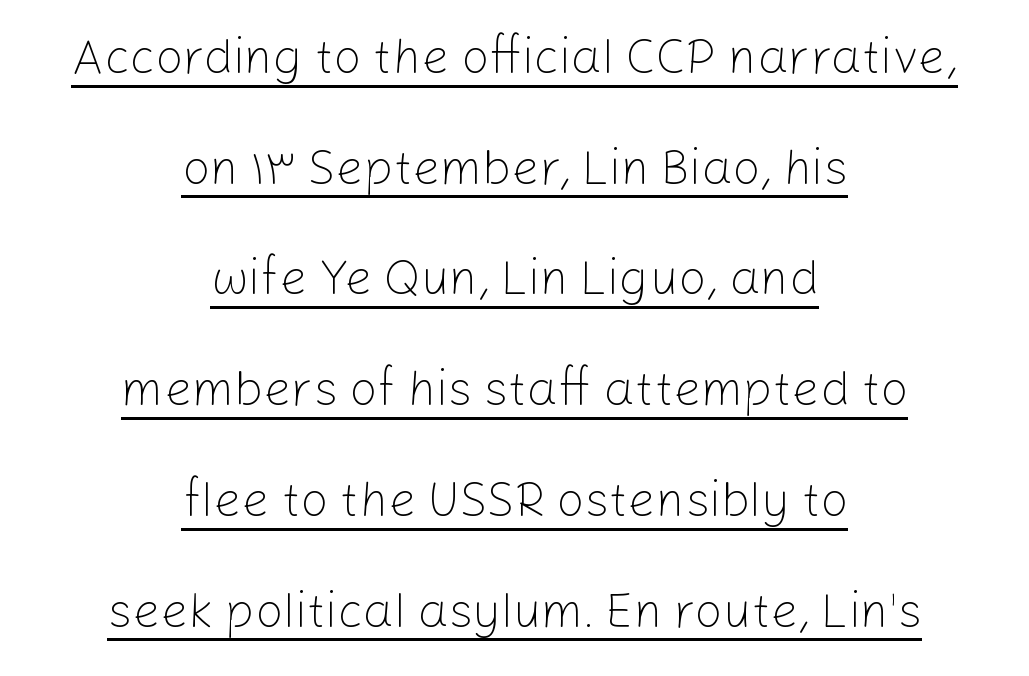
Q: Is the text bold? A: No.
Q: Is the text italic (slanted)? A: No, it is upright.
Q: Is the typeface a serif or a sans-serif typeface? A: Sans-serif.
Q: Is the text underlined? A: Yes.
Q: How is the paragraph aligned? A: Centered.
Q: Is the spacing between letters normal or unusually wide? A: Normal.
Q: Is the spacing between lines tight, normal or loose? A: Loose.
Q: Width (condensed, normal, or wide)? A: Normal.
Q: Stroke contrast? A: Low.
Q: x-height? A: Medium.
Q: Monospaced? A: No.
